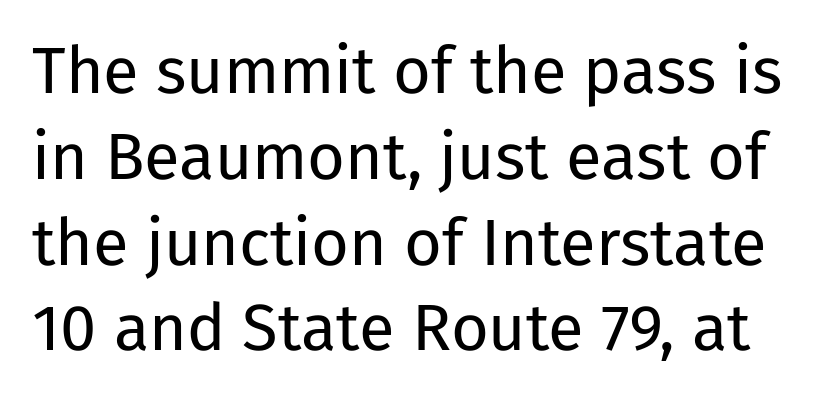
Each letter keeps its own natural width here, so spacing adapts to shape. The designer left line spacing at the default. Quick note: not italic, upright. Stroke mass is kept to a normal reading level or below.
